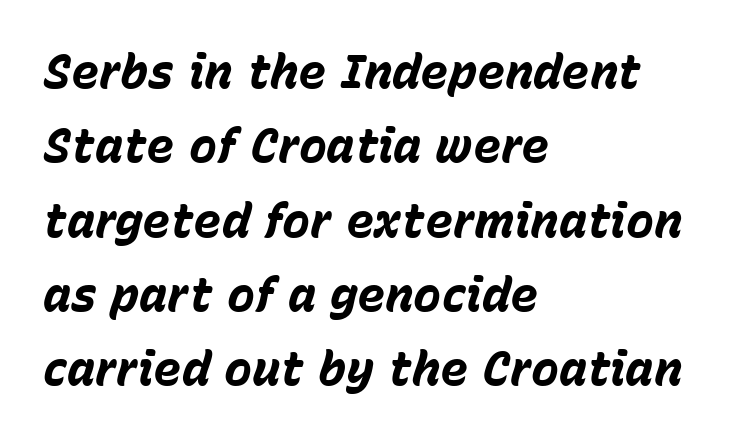
Q: Is the text bold? A: Yes.
Q: Is the text italic (slanted)? A: Yes, it leans right by about 15 degrees.
Q: Is the text underlined? A: No.
Q: How is the paragraph aligned? A: Left-aligned.
Q: Is the spacing between letters normal or unusually wide? A: Normal.
Q: Is the spacing between lines tight, normal or loose? A: Normal.
Q: Width (condensed, normal, or wide)? A: Normal.
Q: Stroke contrast? A: Low.
Q: x-height? A: Medium.
Q: Monospaced? A: No.
